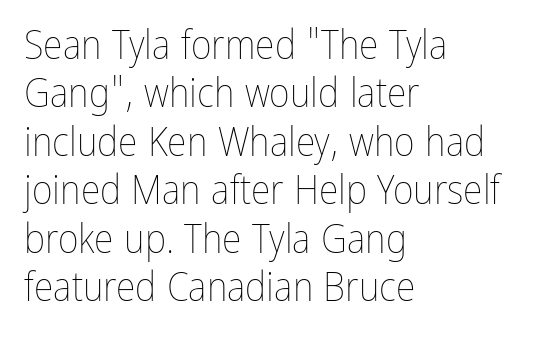
{"italic": "no", "bold": "no", "weight": "thin", "width": "condensed", "stroke_contrast": "low", "x_height": "medium", "monospaced": "no", "underline": "no", "align": "left", "line_spacing_ratio": 1.21, "letter_spacing": "normal", "letter_spacing_em": 0.0, "glyph_px": 40}
